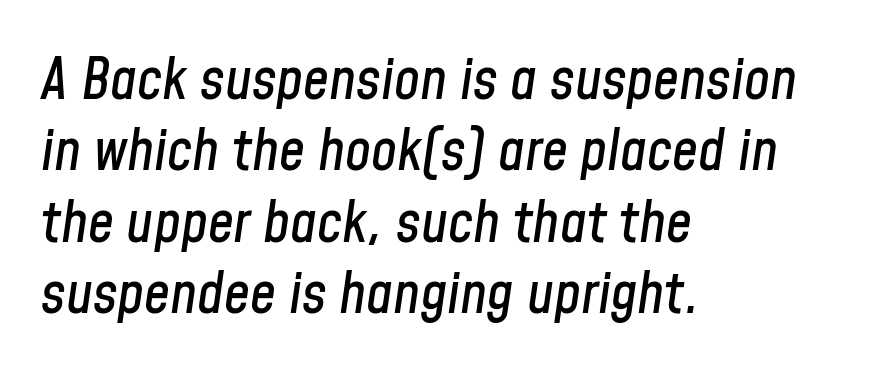
The rendering applies a slant to the glyphs. This rendering leaves character spacing at its baseline value. Do the characters align in a grid? No, the font is proportional. The foot of each line stays bare and open. The passage is arranged the way most books set body copy — flush left.
